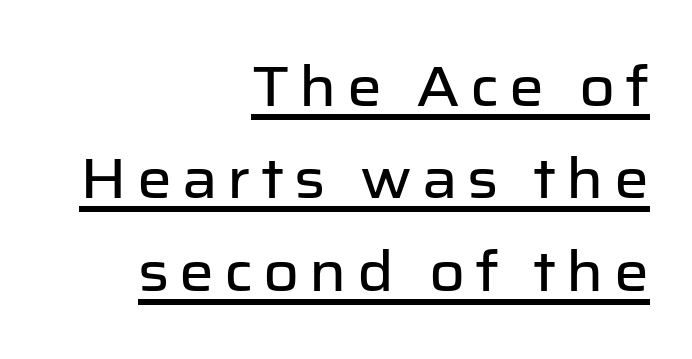
One glance says typical: line gaps are just what's usual. What decoration does the sample have? An underline. If you drew a line through each stem, it would be perfectly vertical. One-word summary of the alignment: right. The characters display no serif detailing; their extremities are plain.
